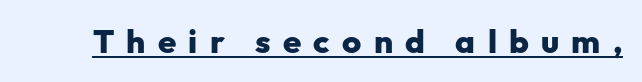
The image shows 33 px heavy sans-serif type, upright; set unusually wide letter spacing (+0.37 em), underlined; low stroke contrast and a medium x-height.
